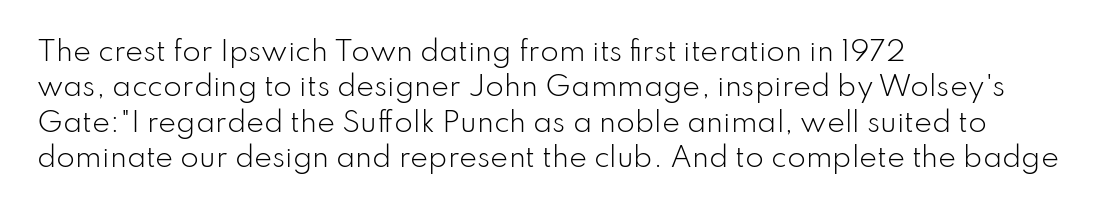
{"italic": "no", "bold": "no", "underline": "no", "align": "left", "line_spacing": "normal", "line_spacing_ratio": 1.31, "letter_spacing": "normal", "letter_spacing_em": 0.0, "glyph_px": 27}
